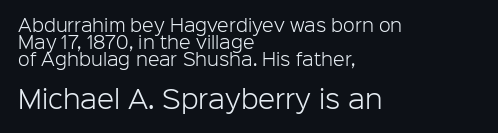
{"italic": "no", "bold": "no", "underline": "no", "align": "left", "line_spacing": "tight", "line_spacing_ratio": 0.99, "letter_spacing": "normal", "letter_spacing_em": 0.0, "larger_block": "second", "size_ratio": 1.47, "glyph_px": 25}
